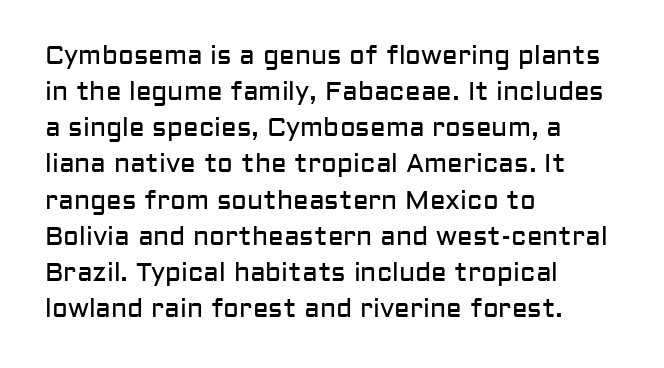
Q: Is the text bold? A: No.
Q: Is the text italic (slanted)? A: No, it is upright.
Q: Is the text underlined? A: No.
Q: How is the paragraph aligned? A: Left-aligned.
Q: Is the spacing between letters normal or unusually wide? A: Normal.
Q: Is the spacing between lines tight, normal or loose? A: Normal.
